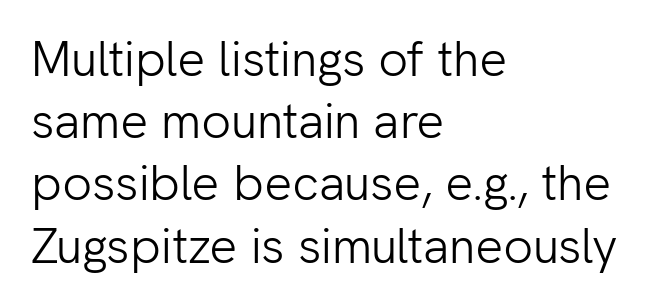
The image shows 49 px light sans-serif type, upright; set left-aligned, normal line spacing (1.27x), normal letter spacing, not underlined; low stroke contrast and a medium x-height.
